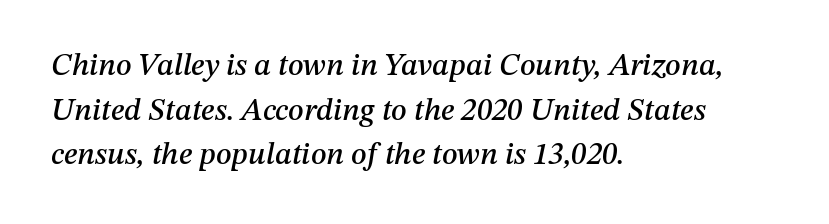
Q: Is the text italic (slanted)? A: Yes, it leans right by about 12 degrees.
Q: Is the text underlined? A: No.
Q: How is the paragraph aligned? A: Left-aligned.
Q: Is the spacing between letters normal or unusually wide? A: Normal.
Q: Is the spacing between lines tight, normal or loose? A: Normal.
Q: Width (condensed, normal, or wide)? A: Normal.
Q: Stroke contrast? A: Medium.
Q: x-height? A: Medium.
Q: Monospaced? A: No.
